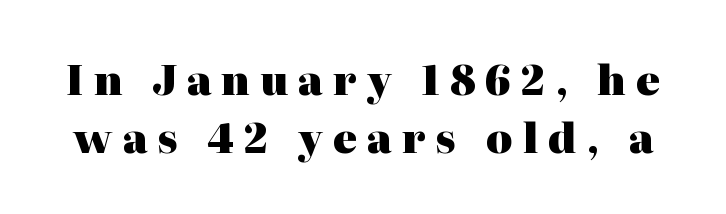
Q: Is the text bold? A: Yes.
Q: Is the text italic (slanted)? A: No, it is upright.
Q: Is the typeface a serif or a sans-serif typeface? A: Serif.
Q: Is the text underlined? A: No.
Q: Is the spacing between letters normal or unusually wide? A: Unusually wide.
Q: Is the spacing between lines tight, normal or loose? A: Normal.
Q: Width (condensed, normal, or wide)? A: Normal.
Q: Stroke contrast? A: High.
Q: x-height? A: Medium.
Q: Monospaced? A: No.
